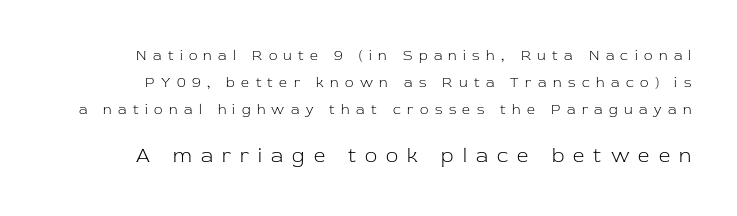
Type size steps up from the first block to the second. Interline gaps are noticeably wide in this sample. Has an underline been added? It has not. Upright lettering throughout.
